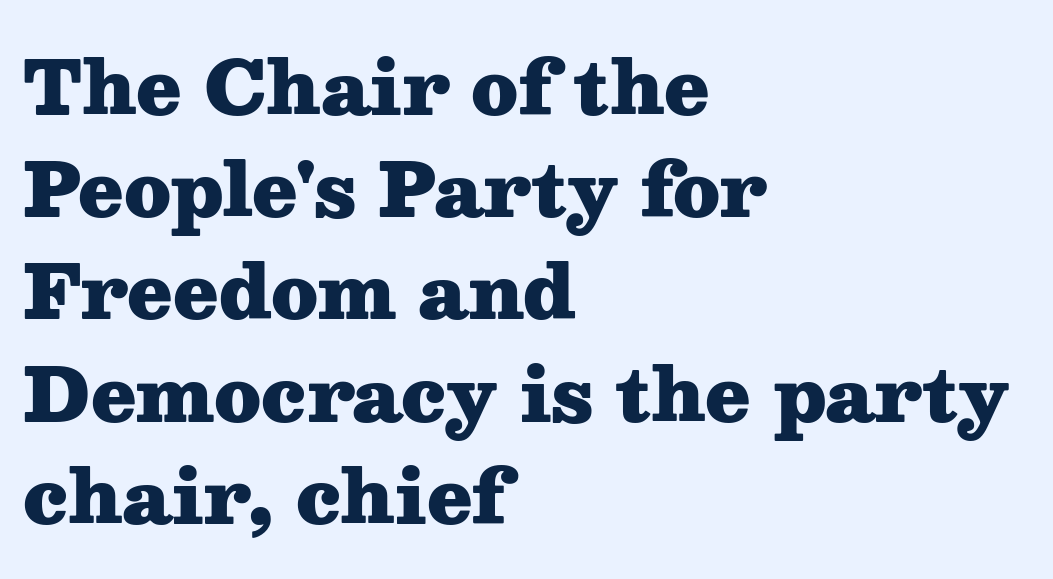
The image shows 73 px heavy, wide serif type, upright; set left-aligned, normal line spacing (1.4x), normal letter spacing, not underlined; medium stroke contrast and a medium x-height.
